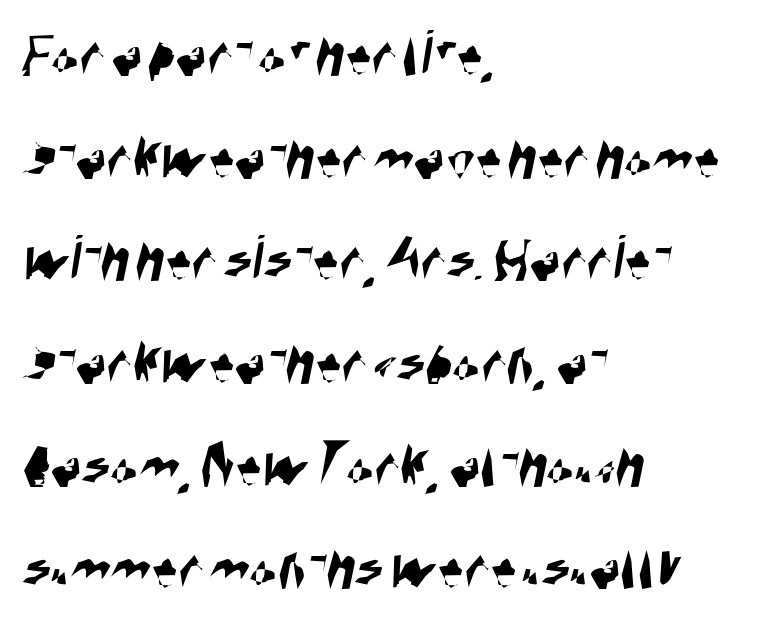
{"serif": "no", "width": "condensed", "stroke_contrast": "high", "x_height": "large", "monospaced": "no", "underline": "no", "align": "left", "line_spacing": "normal", "line_spacing_ratio": 1.58, "letter_spacing": "normal", "letter_spacing_em": 0.0, "glyph_px": 65}
